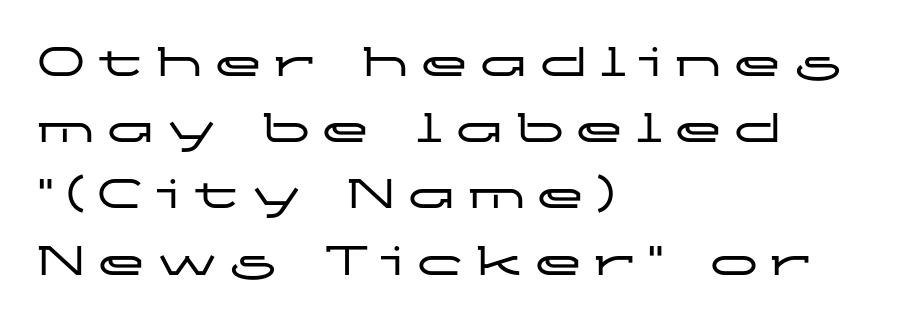
The image shows 48 px wide sans-serif type, upright; set left-aligned, normal line spacing (1.38x), unusually wide letter spacing (+0.25 em), not underlined; low stroke contrast and a medium x-height.
